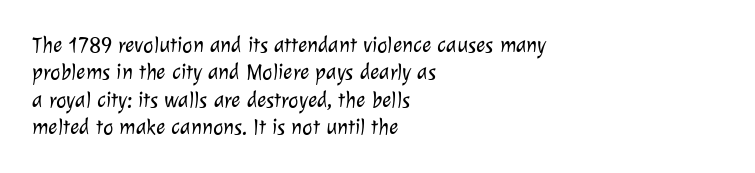
{"bold": "no", "underline": "no", "align": "left", "line_spacing_ratio": 1.24, "letter_spacing": "normal", "letter_spacing_em": 0.0, "glyph_px": 22}
